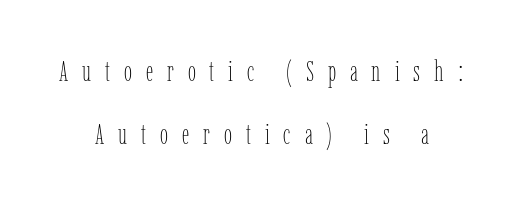
{"italic": "no", "bold": "no", "weight": "thin", "width": "condensed", "stroke_contrast": "low", "x_height": "medium", "monospaced": "no", "underline": "no", "align": "center", "line_spacing": "loose", "line_spacing_ratio": 2.17, "letter_spacing": "wide", "letter_spacing_em": 0.48, "glyph_px": 29}
